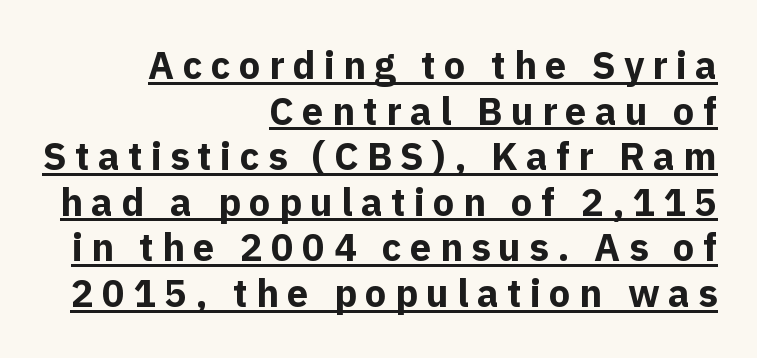
These lines are composed in type without serifs. Character widths vary here, with narrow letters taking less room than wide ones. Observe the wide spacing: letters keep a clear distance from each other. The rendering uses the underline text-decoration.
